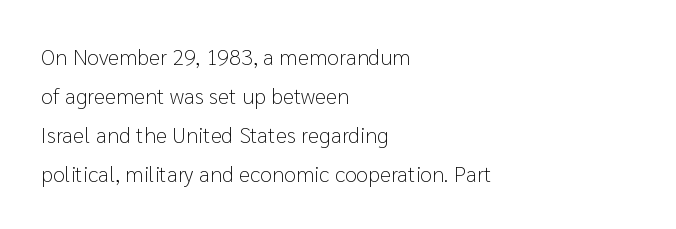
Q: Is the text bold? A: No.
Q: Is the text italic (slanted)? A: No, it is upright.
Q: Is the text underlined? A: No.
Q: How is the paragraph aligned? A: Left-aligned.
Q: Is the spacing between letters normal or unusually wide? A: Normal.
